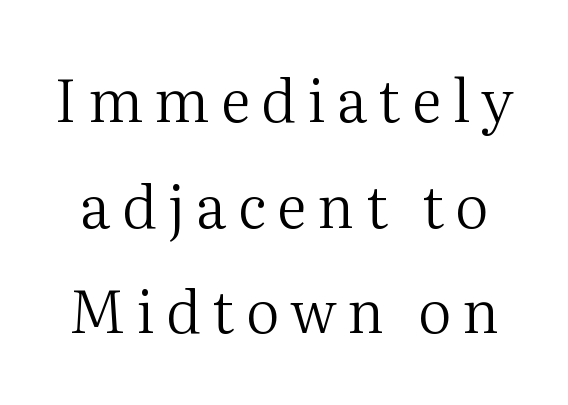
Q: Is the text bold? A: No.
Q: Is the text italic (slanted)? A: No, it is upright.
Q: Is the typeface a serif or a sans-serif typeface? A: Serif.
Q: Is the text underlined? A: No.
Q: Width (condensed, normal, or wide)? A: Normal.
Q: Stroke contrast? A: Medium.
Q: x-height? A: Medium.
Q: Monospaced? A: No.
